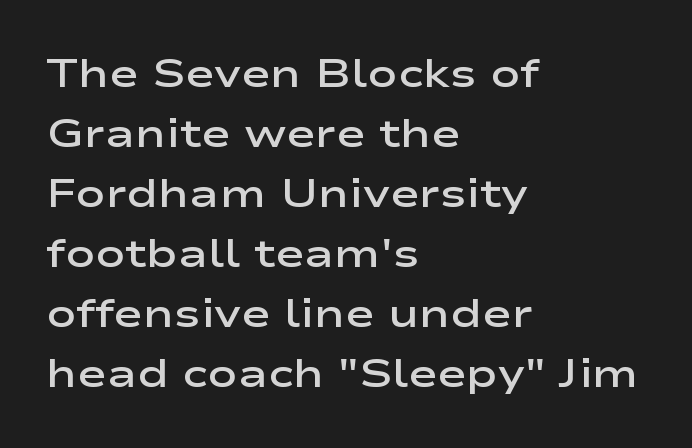
The image shows 40 px semibold, wide sans-serif type, upright; set left-aligned, normal line spacing (1.5x), normal letter spacing, not underlined; low stroke contrast and a medium x-height.
